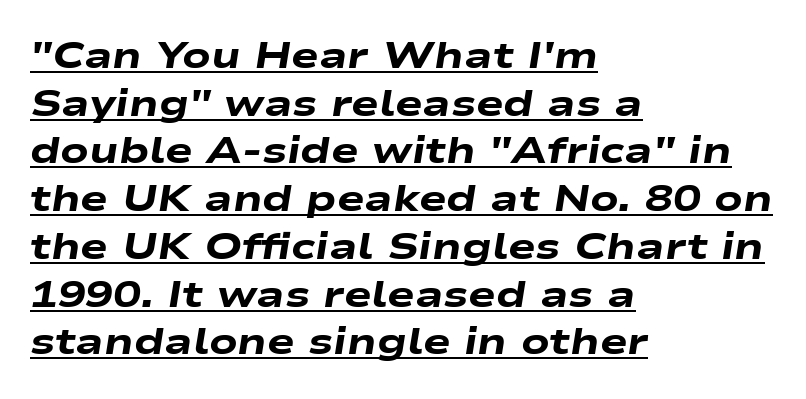
{"italic": "yes", "lean": "right", "slant_degrees": 9, "bold": "yes", "weight": "heavy", "width": "wide", "stroke_contrast": "low", "x_height": "medium", "monospaced": "no", "underline": "yes", "align": "left", "line_spacing": "normal", "line_spacing_ratio": 1.29, "letter_spacing": "normal", "letter_spacing_em": 0.0, "glyph_px": 37}
